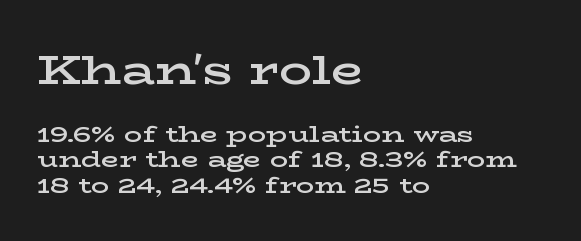
The image shows 41 px semibold, wide serif type, upright; set left-aligned, tight line spacing (1.12x), normal letter spacing, not underlined; the first (top) block is 1.78x larger; low stroke contrast and a medium x-height.
